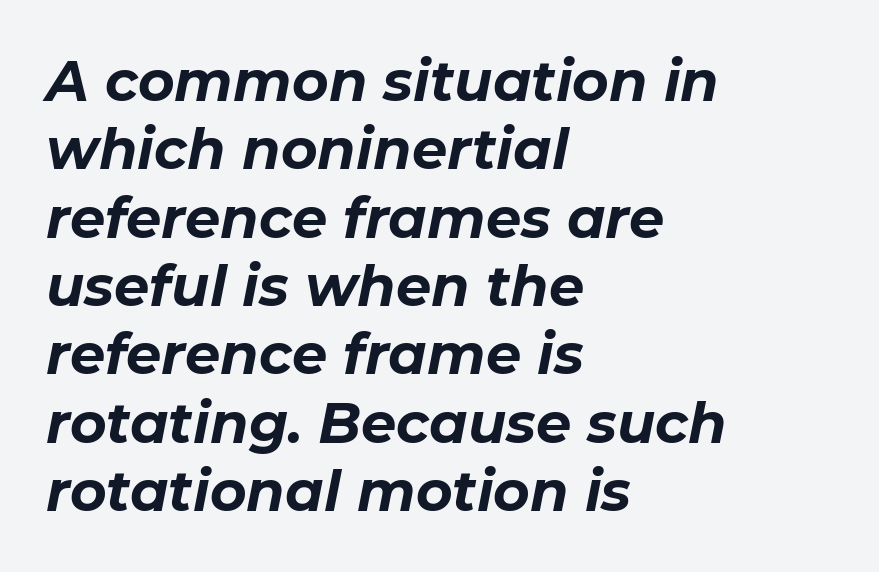
When letters slant like this, we call the style italic. Here the designer chose a conventional face with non-uniform glyph widths. What weight is shown? A full bold with thick strokes. Line beginnings align vertically; line endings do not.
